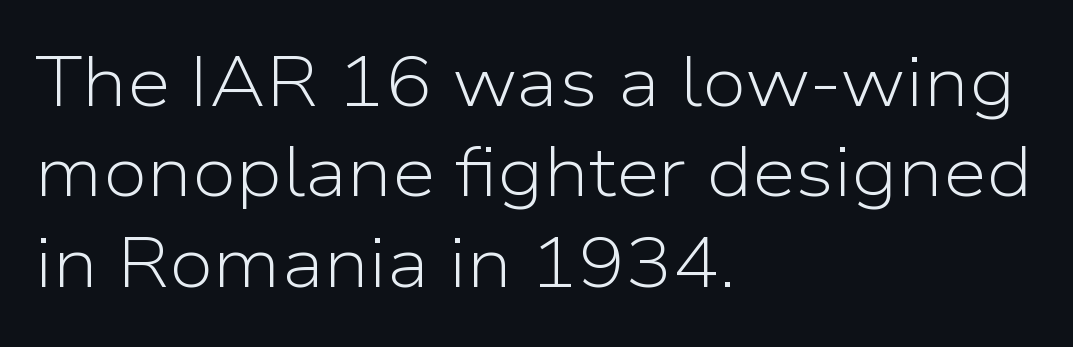
In terms of posture, this sample is upright. Each letter keeps its own natural width here, so spacing adapts to shape. Has an underline been added? It has not. Summary of vertical rhythm: regular, with standard interline spacing. No feet cap the strokes, marking this as sans-serif type. Words appear dense and cohesive because spacing is normal.
